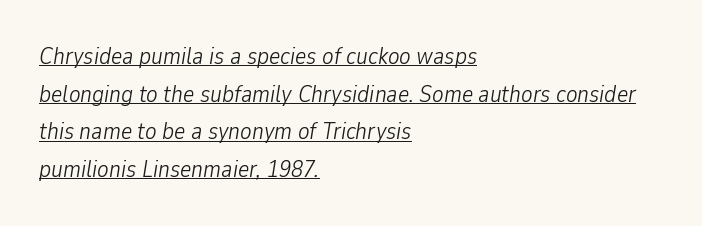
The lines in this sample share a left origin and differ only in where they stop. Emphasis-style slanted type is in use. The typesetting does not lean heavy: it is not bold. Is there much room between lines? A standard amount, neither cramped nor airy. Glyph-to-glyph distance matches everyday printed text. A baseline rule has been typeset under these characters.
